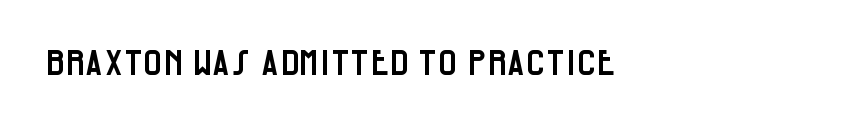
This is roman type, the default non-slanted kind. Just letters on the line, the space beneath them empty. What stands out about the letter spacing? Nothing — it is the standard amount. Do the characters align in a grid? No, the font is proportional.
